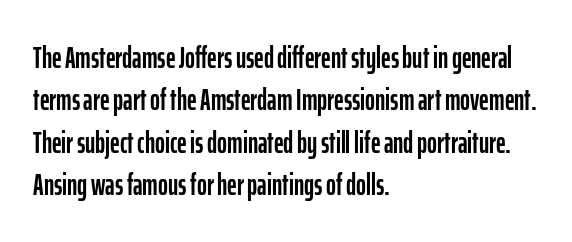
Nobody drew a line under any word here. These lines keep a tight, regular rhythm from letter to letter. Varying glyph widths throughout — classic text-font behaviour. The letters stand upright; this is a roman face. Caption: multi-line text, flush left, ragged right. Leading matches the norm, producing a regular column.
